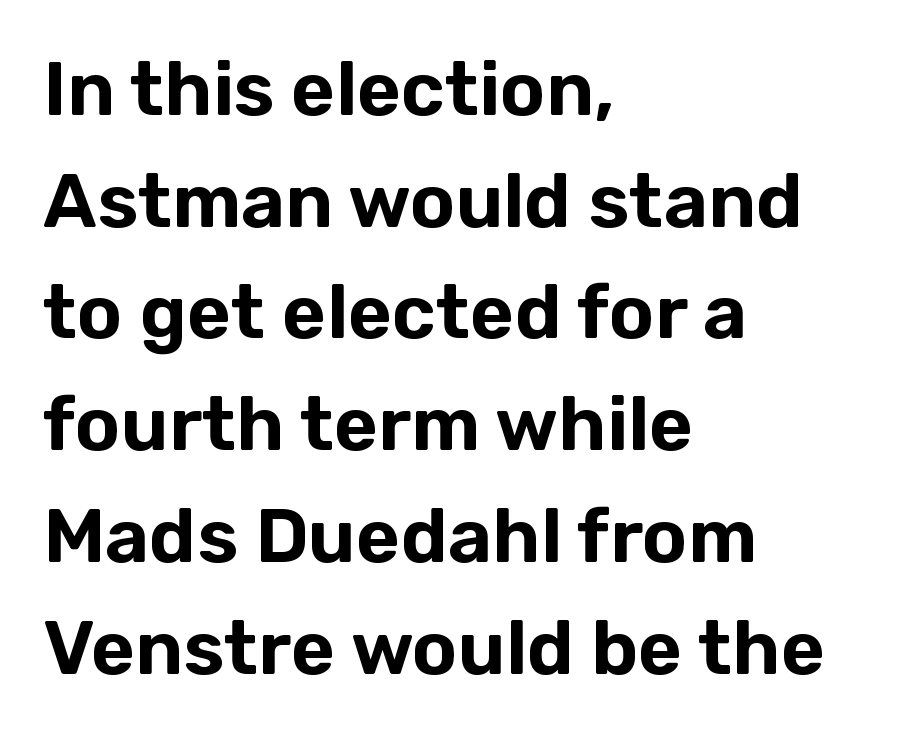
{"serif": "no", "italic": "no", "width": "normal", "stroke_contrast": "low", "x_height": "medium", "monospaced": "no", "underline": "no", "align": "left", "line_spacing": "normal", "line_spacing_ratio": 1.47, "letter_spacing": "normal", "letter_spacing_em": 0.0, "glyph_px": 76}
